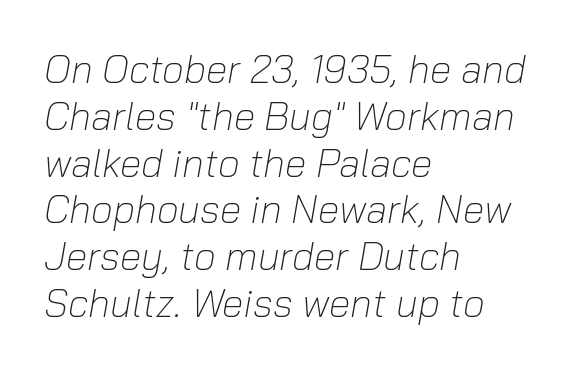
Q: Is the text bold? A: No.
Q: Is the text italic (slanted)? A: Yes, it leans right by about 10 degrees.
Q: Is the text underlined? A: No.
Q: How is the paragraph aligned? A: Left-aligned.
Q: Is the spacing between letters normal or unusually wide? A: Normal.
Q: Width (condensed, normal, or wide)? A: Normal.
Q: Stroke contrast? A: Low.
Q: x-height? A: Medium.
Q: Monospaced? A: No.
